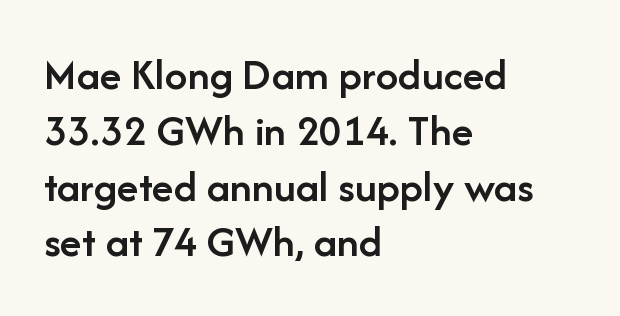
{"serif": "no", "italic": "no", "bold": "semi", "weight": "semibold", "width": "normal", "stroke_contrast": "low", "x_height": "medium", "monospaced": "no", "underline": "no", "align": "left", "line_spacing_ratio": 1.24, "letter_spacing": "normal", "letter_spacing_em": 0.0, "glyph_px": 45}
